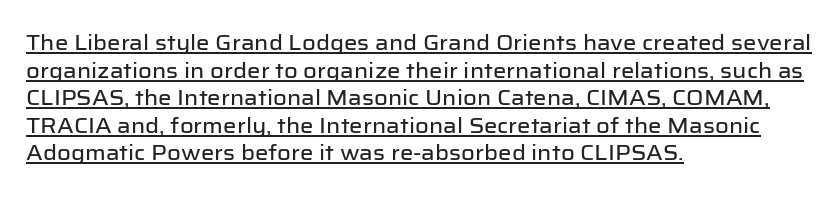
The image shows 21 px text type, upright; set left-aligned, normal line spacing (1.31x), normal letter spacing, underlined.
